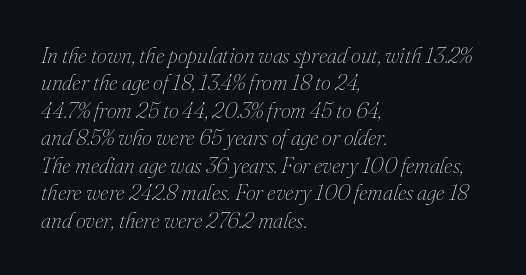
Q: Is the text bold? A: No.
Q: Is the text italic (slanted)? A: Yes, it leans right by about 16 degrees.
Q: Is the text underlined? A: No.
Q: How is the paragraph aligned? A: Left-aligned.
Q: Is the spacing between letters normal or unusually wide? A: Normal.
Q: Is the spacing between lines tight, normal or loose? A: Normal.
